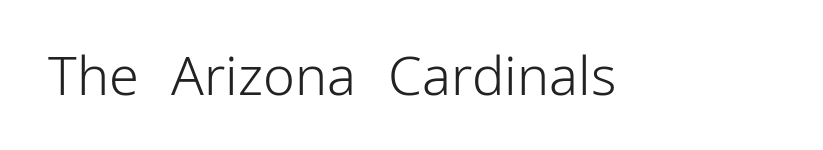
Grotesque or geometric, the face here clearly has no serifs. These lines are rendered in a variable-pitch font. Italic? Not at all — the glyphs are vertical. The cut favours lightness, reaching ordinary text weight at its darkest. In terms of letterspacing, this is plain default setting. Nobody drew a line under any word here.
